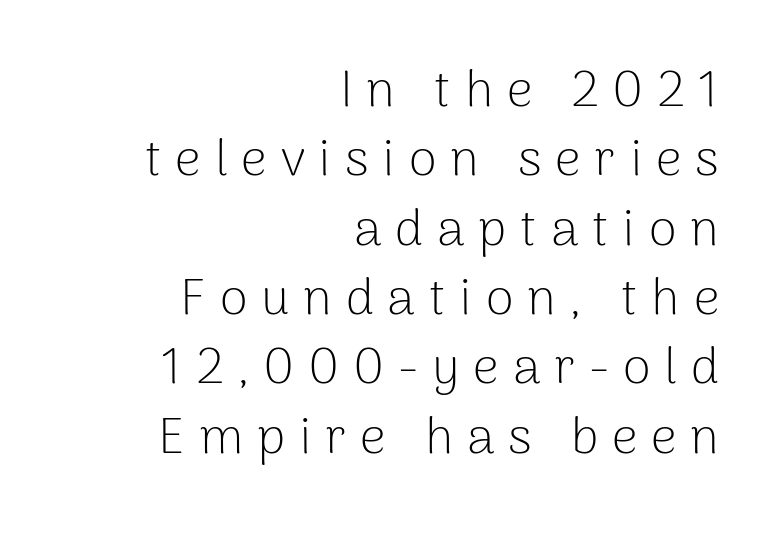
Reading down the block, your eye finds every line finishing at a fixed right position. This is the regular roman posture of the typeface. Lines of text with bare space underneath. Summary of vertical rhythm: regular, with standard interline spacing.
